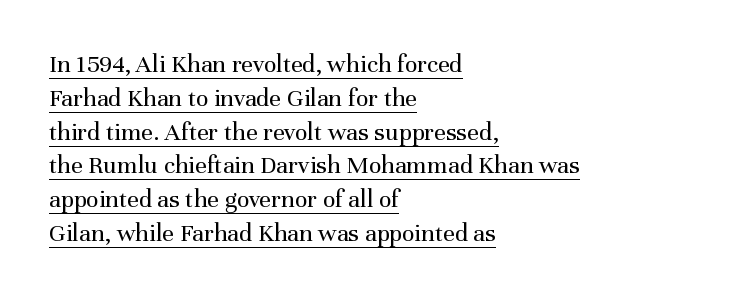
The image shows 26 px text type, upright; set left-aligned, normal line spacing (1.3x), normal letter spacing, underlined.
